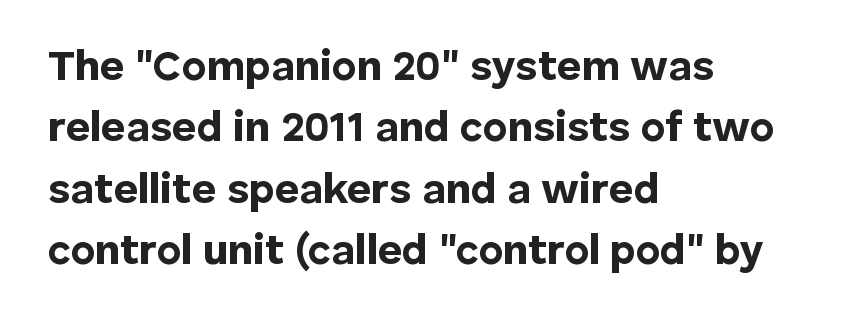
Clear beneath every line of the passage. The type is set solid horizontally, with unmodified tracking. The lines are quadded left. The lettering holds an erect, upright posture throughout. You could not count columns in this text — the font is proportionally spaced. Each new line begins a customary step beneath the previous one.
